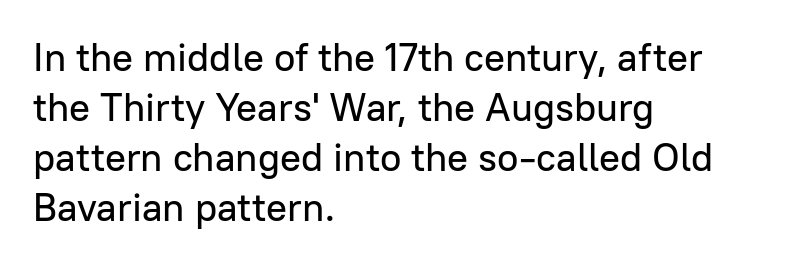
The image shows 39 px sans-serif type, upright; set left-aligned, normal line spacing (1.28x), normal letter spacing, not underlined; low stroke contrast and a medium x-height.
